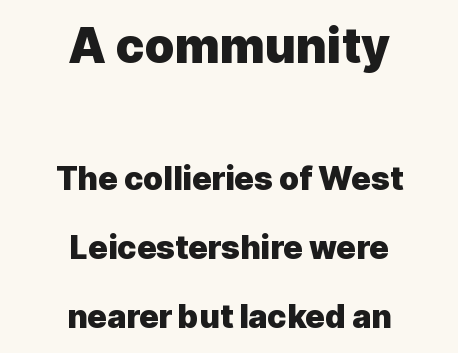
Each glyph is drawn with heavy, bold strokes. This is the regular roman posture of the typeface. Note: no serifs on the glyphs. The specimen omits any rule beneath the text block's lines. Is the block centered? Yes — each line is placed symmetrically about the middle.
